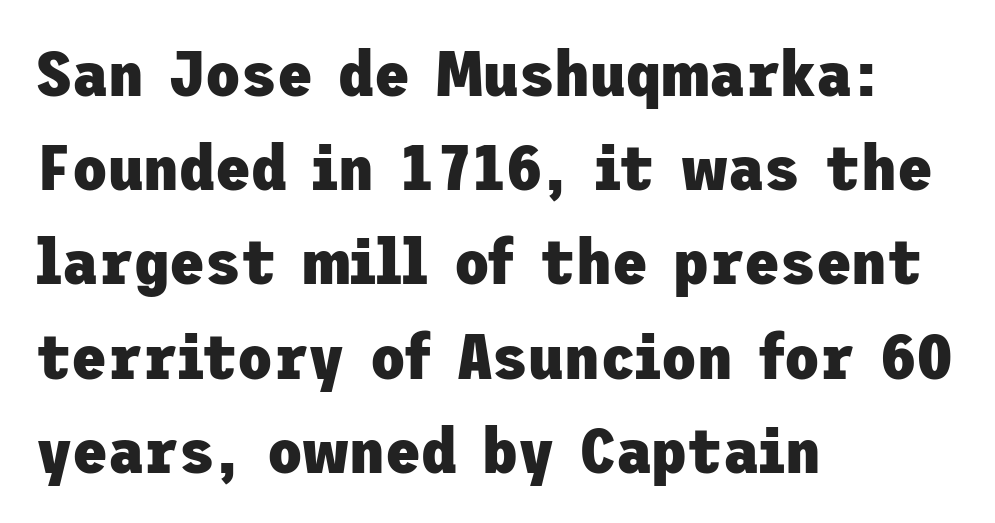
The image shows 65 px heavy sans-serif type, upright; set left-aligned, normal line spacing (1.45x), normal letter spacing, not underlined; low stroke contrast and a medium x-height.
